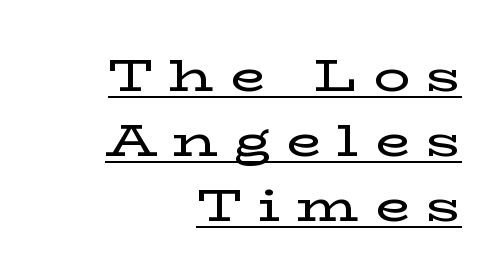
The designer went with a serif here, giving each stem small feet. Evenly set lines give the paragraph a standard silhouette. The face used here is proportionally spaced, like ordinary book or web type. It's the straight-up-and-down kind of type.
